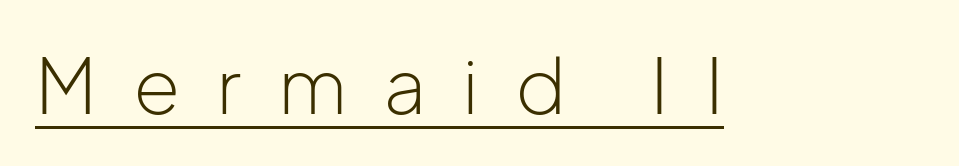
Q: Is the text bold? A: No.
Q: Is the text italic (slanted)? A: No, it is upright.
Q: Is the typeface a serif or a sans-serif typeface? A: Sans-serif.
Q: Is the text underlined? A: Yes.
Q: Is the spacing between letters normal or unusually wide? A: Unusually wide.
Q: Width (condensed, normal, or wide)? A: Normal.
Q: Stroke contrast? A: Low.
Q: x-height? A: Medium.
Q: Monospaced? A: No.
